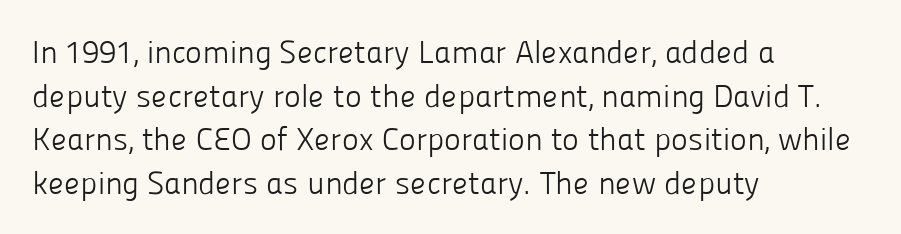
The image shows 32 px light sans-serif type, upright; set left-aligned, normal line spacing (1.36x), normal letter spacing, not underlined; low stroke contrast and a medium x-height.
